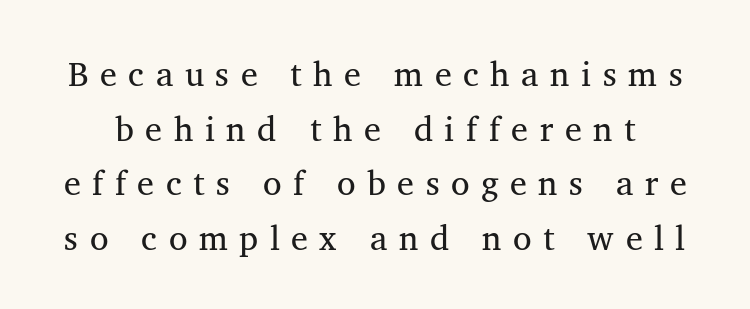
Q: Is the text bold? A: No.
Q: Is the text italic (slanted)? A: No, it is upright.
Q: Is the typeface a serif or a sans-serif typeface? A: Serif.
Q: Is the text underlined? A: No.
Q: Is the spacing between letters normal or unusually wide? A: Unusually wide.
Q: Is the spacing between lines tight, normal or loose? A: Normal.
Q: Width (condensed, normal, or wide)? A: Normal.
Q: Stroke contrast? A: Medium.
Q: x-height? A: Medium.
Q: Monospaced? A: No.
